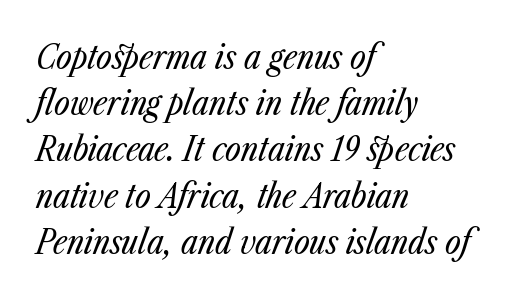
Evenly set lines give the paragraph a standard silhouette. The passage shown is typed in a proportional face where columns would drift. The line texture is even and compact thanks to regular tracking. Does the lettering tilt? It does — this is italic.
